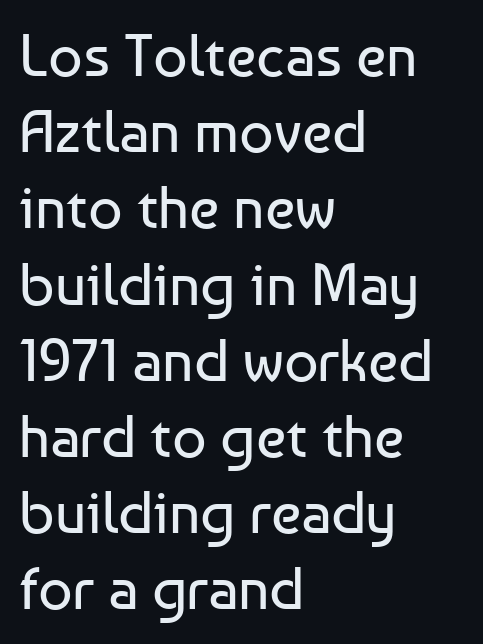
Q: Is the text bold? A: No.
Q: Is the text italic (slanted)? A: No, it is upright.
Q: Is the typeface a serif or a sans-serif typeface? A: Sans-serif.
Q: Is the text underlined? A: No.
Q: How is the paragraph aligned? A: Left-aligned.
Q: Is the spacing between letters normal or unusually wide? A: Normal.
Q: Is the spacing between lines tight, normal or loose? A: Normal.
Q: Width (condensed, normal, or wide)? A: Normal.
Q: Stroke contrast? A: Low.
Q: x-height? A: Medium.
Q: Monospaced? A: No.
